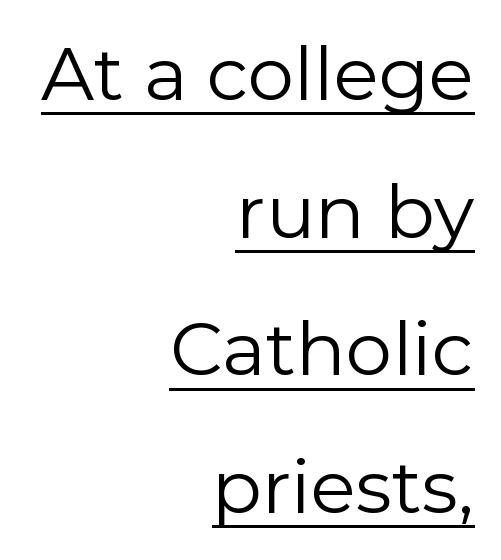
This sample is right-justified, so line beginnings fall wherever the words allow. Unbolded letterforms with no extra heft. When letters stand straight like this, we call the style roman or upright. Looks like regular typesetting: each glyph gets only the width it needs. Each line of the rendering has a horizontal stroke beneath the glyphs.
